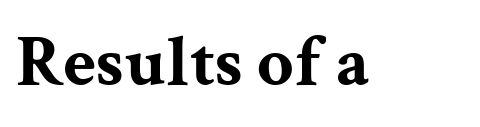
{"serif": "yes", "italic": "no", "bold": "yes", "weight": "bold", "width": "wide", "stroke_contrast": "medium", "x_height": "medium", "monospaced": "no", "underline": "no", "letter_spacing": "normal", "letter_spacing_em": 0.0, "glyph_px": 72}
